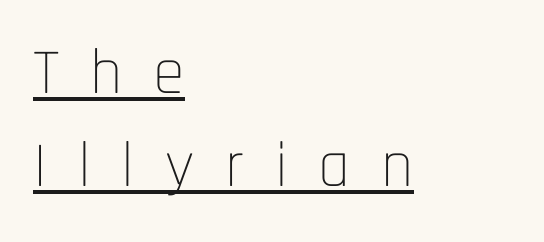
The image shows 64 px thin, condensed sans-serif type, upright; set left-aligned, normal line spacing (1.45x), unusually wide letter spacing (+0.48 em), underlined; low stroke contrast and a large x-height.
